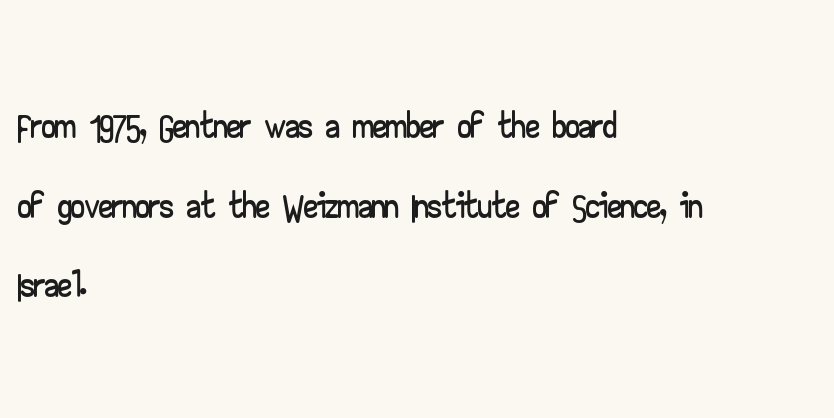
Q: Is the text italic (slanted)? A: No, it is upright.
Q: Is the typeface a serif or a sans-serif typeface? A: Sans-serif.
Q: Is the text underlined? A: No.
Q: How is the paragraph aligned? A: Left-aligned.
Q: Is the spacing between letters normal or unusually wide? A: Normal.
Q: Is the spacing between lines tight, normal or loose? A: Normal.
Q: Width (condensed, normal, or wide)? A: Wide.
Q: Stroke contrast? A: Low.
Q: x-height? A: Small.
Q: Monospaced? A: No.
